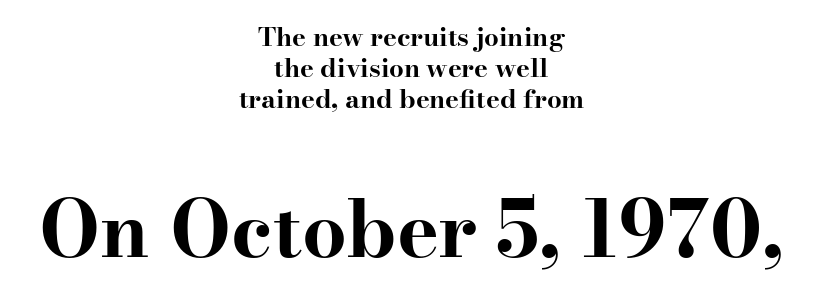
The image shows 79 px bold, wide serif type, upright; set centered, line spacing 1.2x, normal letter spacing, not underlined; the second (bottom) block is 3.04x larger; high stroke contrast and a small x-height.
